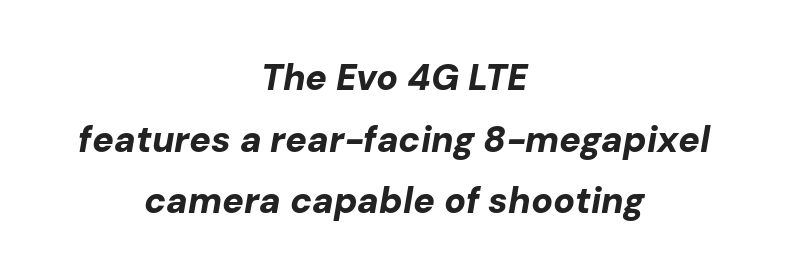
Note the varied advance widths — an 'i' is clearly narrower than an 'm'. The lettering tilts uniformly, giving the passage an italic look. Beneath every word, the page is bare. Caption: standard tracking, unaltered. Each line is balanced around a shared central axis.
